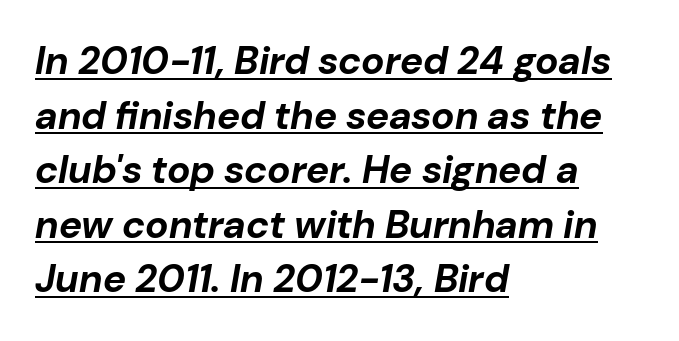
Q: Is the text bold? A: Yes.
Q: Is the text italic (slanted)? A: Yes, it leans right by about 10 degrees.
Q: Is the text underlined? A: Yes.
Q: How is the paragraph aligned? A: Left-aligned.
Q: Is the spacing between letters normal or unusually wide? A: Normal.
Q: Is the spacing between lines tight, normal or loose? A: Normal.
Q: Width (condensed, normal, or wide)? A: Normal.
Q: Stroke contrast? A: Low.
Q: x-height? A: Medium.
Q: Monospaced? A: No.
